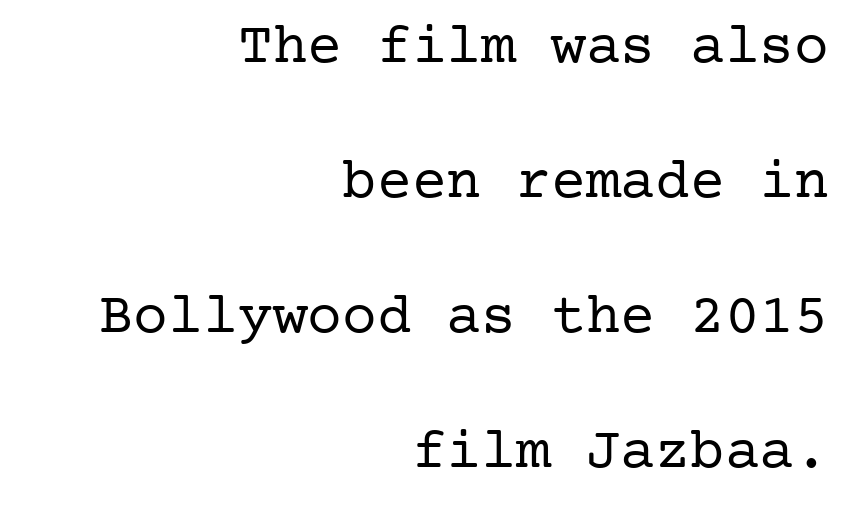
The rendering uses a large line-height, opening up the rows. Ink coverage per letter is moderate at most. The type family on display is of the serif kind. The typesetter chose a ragged-left arrangement here. Nothing unusual about the tracking: characters are spaced as the font intends. Clear beneath every line of the passage.
